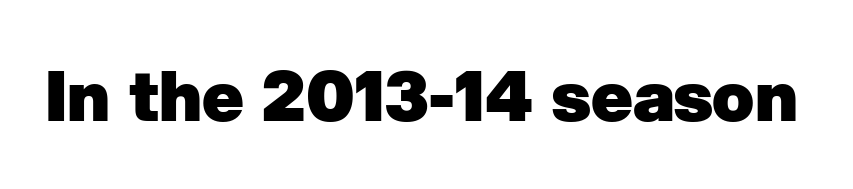
The area under the type is left untouched. Here the glyphs are tracked normally, forming tight word shapes. Varying glyph widths throughout — classic text-font behaviour. The passage shown is typeset with a sans-serif family.
